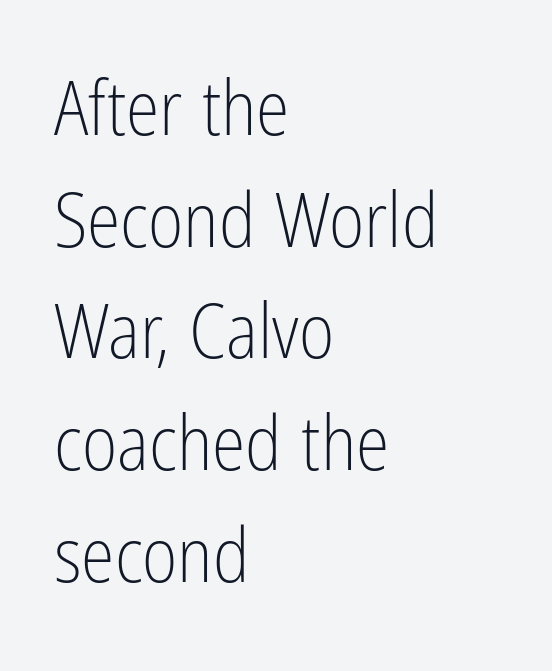
The image shows 76 px light, condensed sans-serif type, upright; set left-aligned, normal line spacing (1.47x), normal letter spacing, not underlined; low stroke contrast and a medium x-height.
